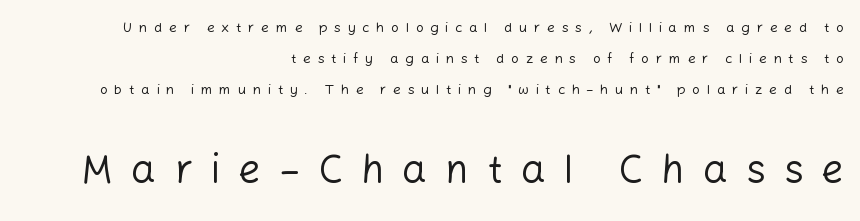
Q: Is the text bold? A: No.
Q: Is the text italic (slanted)? A: No, it is upright.
Q: Is the typeface a serif or a sans-serif typeface? A: Sans-serif.
Q: Is the text underlined? A: No.
Q: How is the paragraph aligned? A: Right-aligned.
Q: Is the spacing between letters normal or unusually wide? A: Unusually wide.
Q: Is the spacing between lines tight, normal or loose? A: Loose.
Q: Which block of text is set in a larger size, the first (top) or the second (bottom)? A: The second (bottom) one.
Q: Width (condensed, normal, or wide)? A: Normal.
Q: Stroke contrast? A: Low.
Q: x-height? A: Medium.
Q: Monospaced? A: No.
